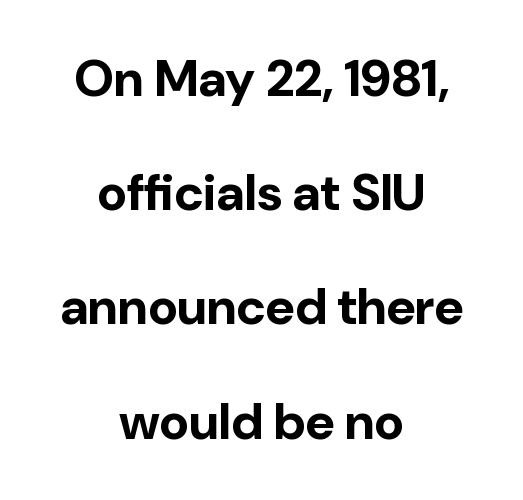
Q: Is the text bold? A: Yes.
Q: Is the text italic (slanted)? A: No, it is upright.
Q: Is the typeface a serif or a sans-serif typeface? A: Sans-serif.
Q: Is the text underlined? A: No.
Q: How is the paragraph aligned? A: Centered.
Q: Is the spacing between letters normal or unusually wide? A: Normal.
Q: Is the spacing between lines tight, normal or loose? A: Loose.
Q: Width (condensed, normal, or wide)? A: Normal.
Q: Stroke contrast? A: Low.
Q: x-height? A: Medium.
Q: Monospaced? A: No.
